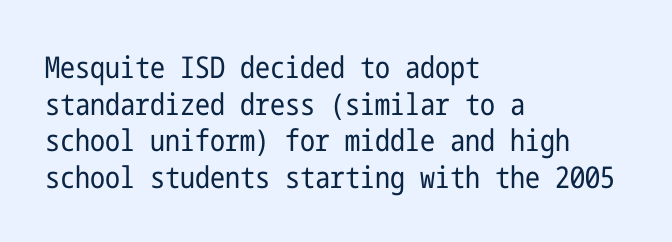
{"serif": "no", "italic": "no", "bold": "no", "weight": "regular", "width": "condensed", "stroke_contrast": "low", "x_height": "medium", "underline": "no", "align": "left", "line_spacing_ratio": 1.22, "letter_spacing": "normal", "letter_spacing_em": 0.0, "glyph_px": 30}
